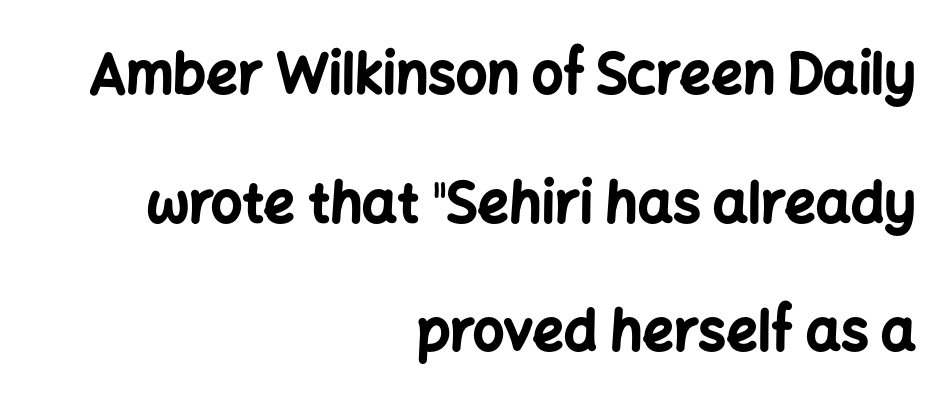
{"serif": "no", "italic": "no", "bold": "yes", "weight": "bold", "width": "normal", "stroke_contrast": "low", "x_height": "medium", "monospaced": "no", "underline": "no", "align": "right", "line_spacing": "loose", "line_spacing_ratio": 2.34, "letter_spacing": "normal", "letter_spacing_em": 0.0, "glyph_px": 55}
